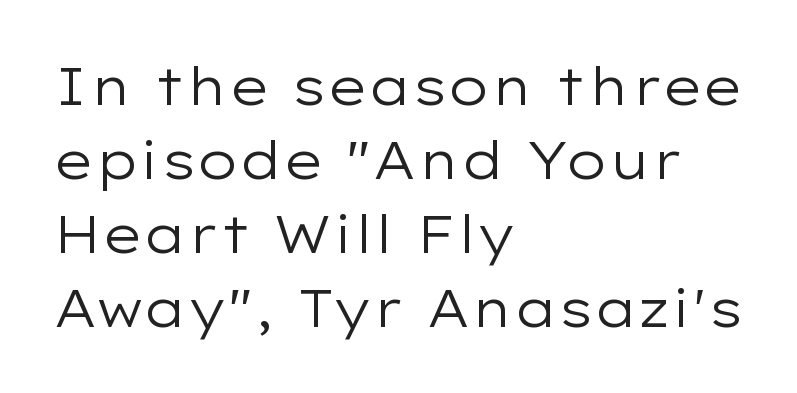
Rows of type keep a routine distance in the vertical direction. The words here are not underlined. It's the straight-up-and-down kind of type. Each letter keeps its own natural width here, so spacing adapts to shape. Heaviness? Minimal to ordinary, like unemphasized prose. These lines are composed in type without serifs.
